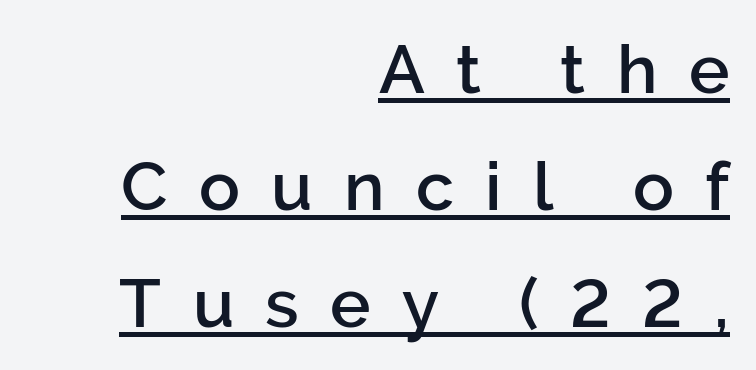
In CSS terms this would be text-align: right. The letters carry no serifs — their stems end cleanly without finishing strokes. Descenders here cross a horizontal rule under the line. Glyph-to-glyph distance is far greater than everyday printed text. The font's upright variant was chosen for this text.
